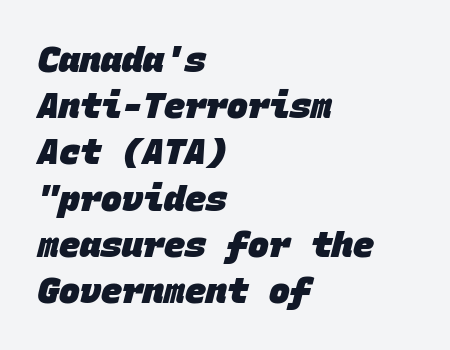
This block has exactly the height ordinary leading produces. Strong, thick strokes mark this as bold type. Teacher's note: observe the even left margin — that is flush-left alignment. You could count columns in this text — the font is strictly monospaced. Unmarked baselines from the first word to the last.
